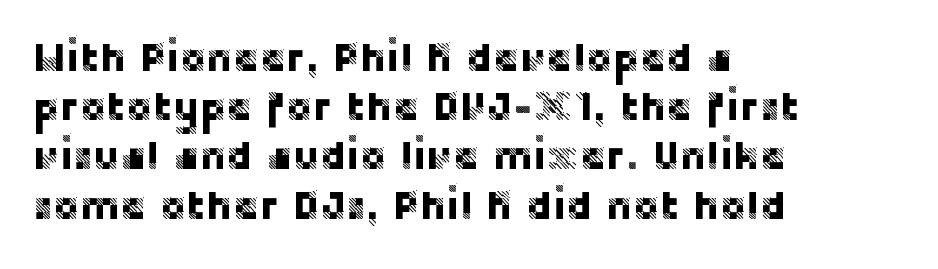
The image shows 40 px sans-serif type, upright; set left-aligned, line spacing 1.23x, normal letter spacing, not underlined; low stroke contrast and a large x-height.
